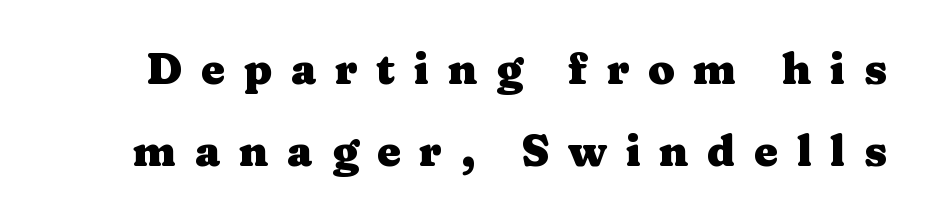
Q: Is the text bold? A: Yes.
Q: Is the text italic (slanted)? A: No, it is upright.
Q: Is the typeface a serif or a sans-serif typeface? A: Serif.
Q: Is the text underlined? A: No.
Q: Is the spacing between letters normal or unusually wide? A: Unusually wide.
Q: Is the spacing between lines tight, normal or loose? A: Loose.
Q: Width (condensed, normal, or wide)? A: Wide.
Q: Stroke contrast? A: Medium.
Q: x-height? A: Medium.
Q: Monospaced? A: No.
